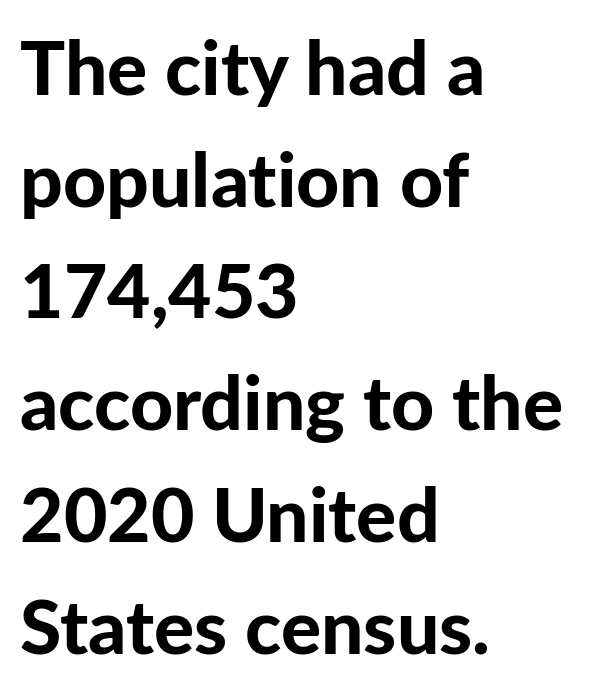
{"serif": "no", "italic": "no", "bold": "yes", "weight": "bold", "width": "normal", "stroke_contrast": "low", "x_height": "medium", "monospaced": "no", "underline": "no", "align": "left", "line_spacing": "normal", "line_spacing_ratio": 1.49, "letter_spacing": "normal", "letter_spacing_em": 0.0, "glyph_px": 75}
